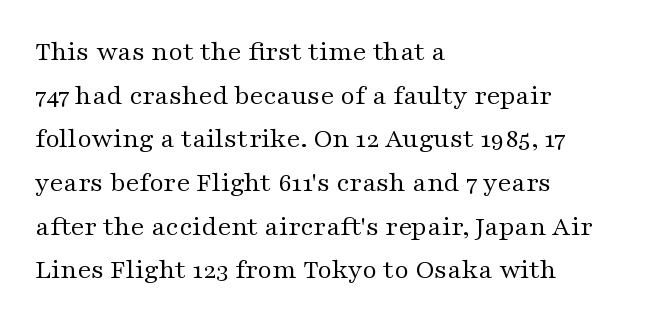
{"serif": "yes", "italic": "no", "bold": "no", "weight": "regular", "width": "wide", "stroke_contrast": "medium", "x_height": "medium", "monospaced": "no", "underline": "no", "align": "left", "line_spacing": "normal", "line_spacing_ratio": 1.56, "letter_spacing": "normal", "letter_spacing_em": 0.0, "glyph_px": 28}
